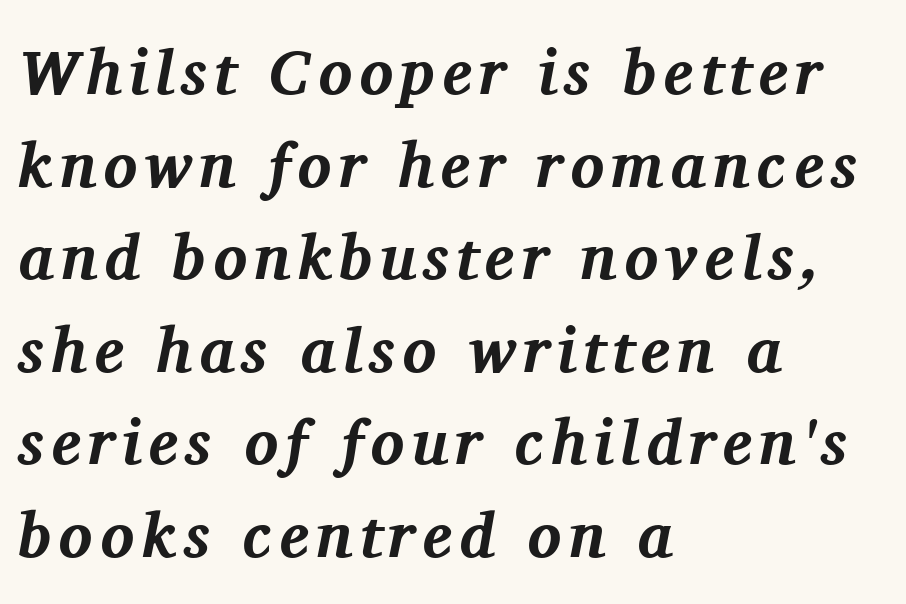
Just letters on the line, the space beneath them empty. The lines in this sample share a left origin and differ only in where they stop. Here the designer chose a conventional face with non-uniform glyph widths. Observe the lean: these are italic letterforms. Is this a sans? No — the strokes have serifs. Bold? Absolutely — the strokes are thick and heavy.
